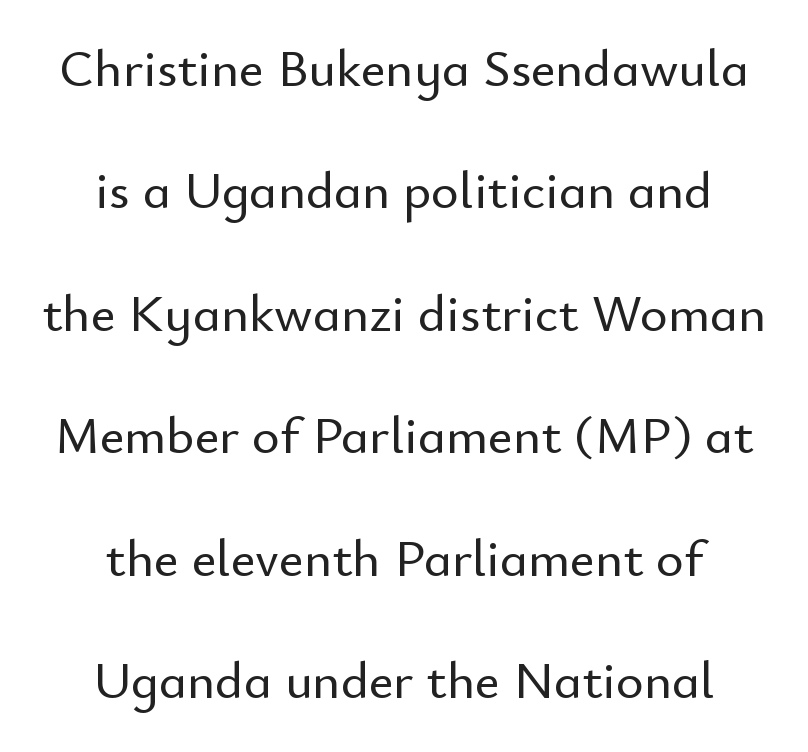
The image shows 53 px sans-serif type, upright; set centered, loose line spacing (2.31x), normal letter spacing, not underlined; low stroke contrast and a small x-height.
